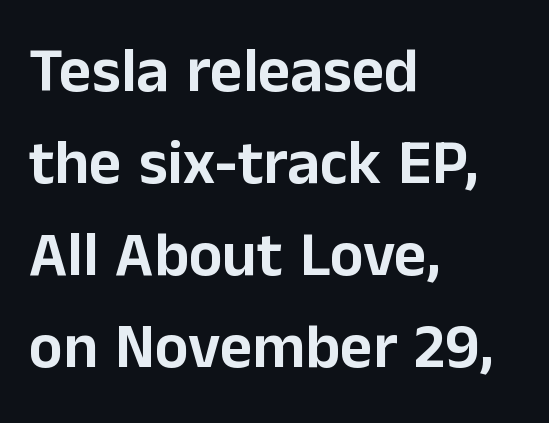
Q: Is the text italic (slanted)? A: No, it is upright.
Q: Is the typeface a serif or a sans-serif typeface? A: Sans-serif.
Q: Is the text underlined? A: No.
Q: How is the paragraph aligned? A: Left-aligned.
Q: Is the spacing between letters normal or unusually wide? A: Normal.
Q: Is the spacing between lines tight, normal or loose? A: Normal.
Q: Width (condensed, normal, or wide)? A: Normal.
Q: Stroke contrast? A: Low.
Q: x-height? A: Medium.
Q: Monospaced? A: No.
